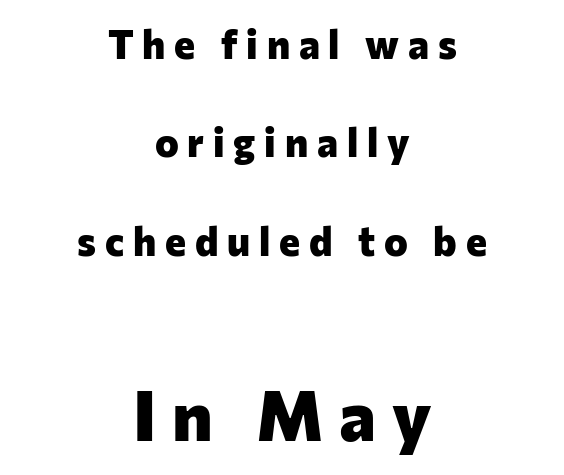
The image shows 70 px heavy sans-serif type, upright; set centered, loose line spacing (2.46x), unusually wide letter spacing (+0.22 em), not underlined; the second (bottom) block is 1.75x larger; low stroke contrast and a medium x-height.
